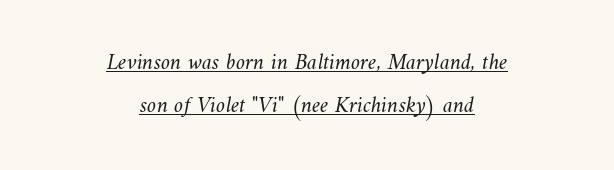
Does extra space separate the letters? No, they use regular spacing. A baseline rule has been typeset under these characters. Caption: multi-line text, centered on the measure. This is not heavy type; no bold has been used.
